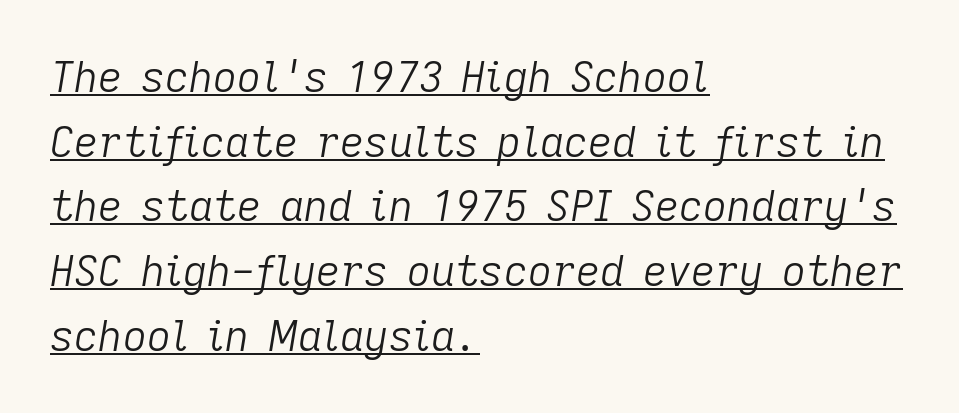
Q: Is the text bold? A: No.
Q: Is the text italic (slanted)? A: Yes, it leans right by about 9 degrees.
Q: Is the text underlined? A: Yes.
Q: How is the paragraph aligned? A: Left-aligned.
Q: Is the spacing between letters normal or unusually wide? A: Normal.
Q: Is the spacing between lines tight, normal or loose? A: Normal.
Q: Width (condensed, normal, or wide)? A: Normal.
Q: Stroke contrast? A: Low.
Q: x-height? A: Medium.
Q: Monospaced? A: No.
